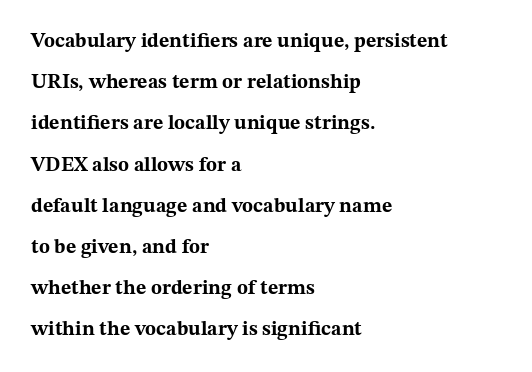
How are the letters spaced? Ordinarily, with no added tracking. Glance below the letters and you will spot only blank space. Rendered with straight, roman letterforms. Reading down the column, the eye jumps a long way to each next line. Where is the straight margin? On the left. How heavy is the stroke? Heavy — this is a bold.
